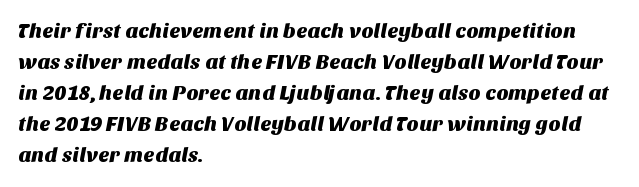
Rule under the text: the space is simply empty. Nobody touched the tracking dial on this one. Successive baselines arrive at the customary interval. Caption: multi-line text, flush left, ragged right.
